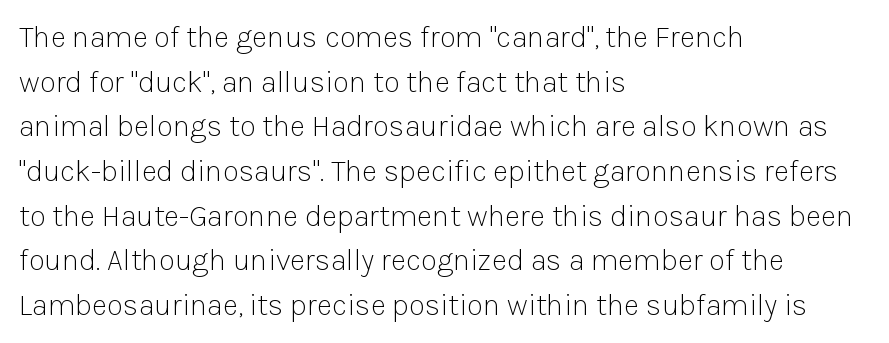
Heaviness? Minimal to ordinary, like unemphasized prose. The text block is weighted toward the left margin, trailing off unevenly rightward. Students, observe: this is what conventionally led text looks like. Italic: no, the glyphs are upright roman.
